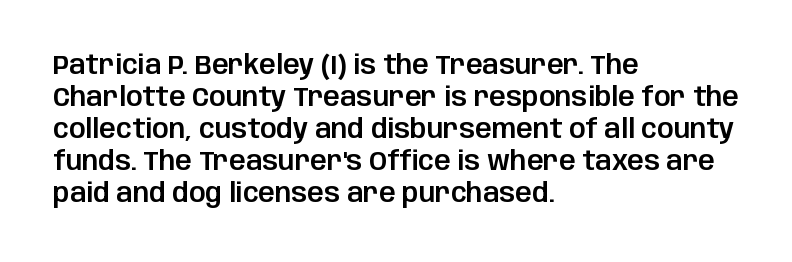
Standard letterfit; no display-style spreading of the glyphs. The string is rendered with underlining switched off. Compared with a centered layout, this one pins lines to the left instead. Vertical strokes here are truly vertical.
